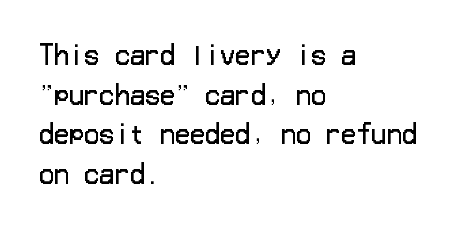
No italicization has been applied; the sample stays upright. Which margin do the lines hug? The left one — the right edge is uneven. Interline gaps are of average width in this sample. Descender tails drop into unmarked territory.
